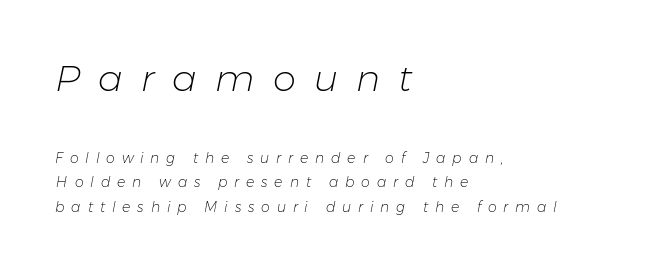
The image shows 37 px light type, italic (leaning right); set left-aligned, line spacing 1.74x, unusually wide letter spacing (+0.49 em), not underlined; the first (top) block is 2.64x larger; low stroke contrast and a medium x-height.
